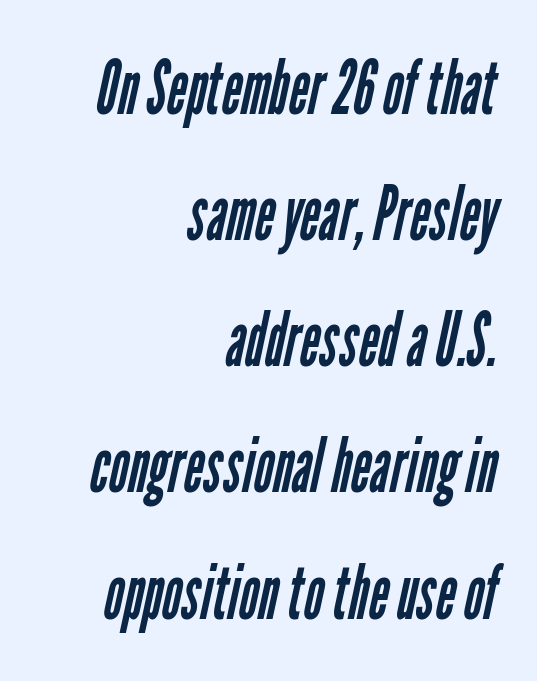
Glance below the letters and you will spot only blank space. Stem width sits at or under what a default text font uses. What's the leading like? Ordinary, nothing unusual. The lines are quadded right.
